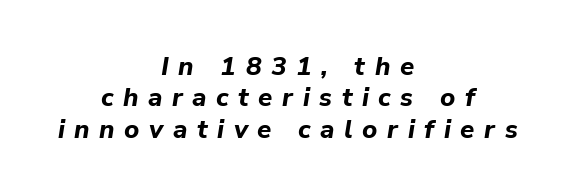
{"italic": "yes", "lean": "right", "slant_degrees": 9, "bold": "yes", "underline": "no", "align": "center", "line_spacing_ratio": 1.21, "letter_spacing": "wide", "letter_spacing_em": 0.37, "glyph_px": 26}
